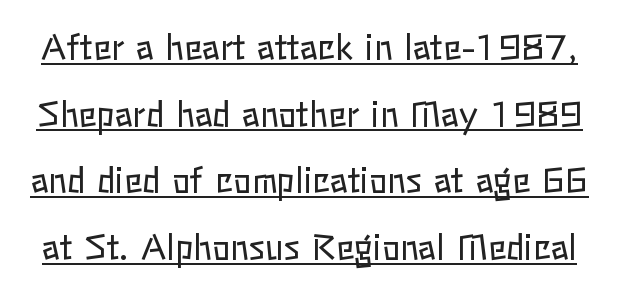
The image shows 34 px regular-weight type, upright; set loose line spacing (1.96x), normal letter spacing, underlined; low stroke contrast and a medium x-height.
